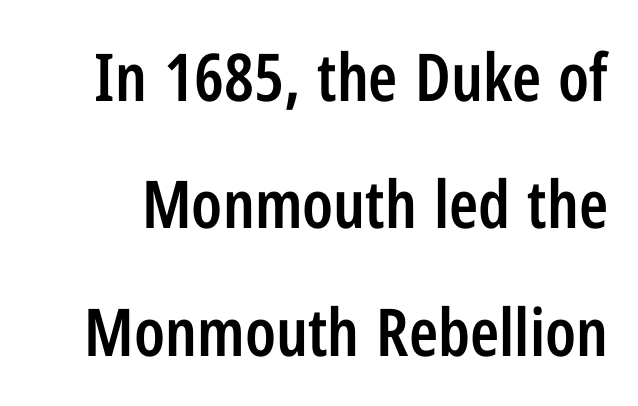
{"serif": "no", "italic": "no", "bold": "semi", "weight": "semibold", "width": "condensed", "stroke_contrast": "low", "x_height": "medium", "monospaced": "no", "underline": "no", "line_spacing": "loose", "line_spacing_ratio": 1.93, "letter_spacing": "normal", "letter_spacing_em": 0.0, "glyph_px": 66}
